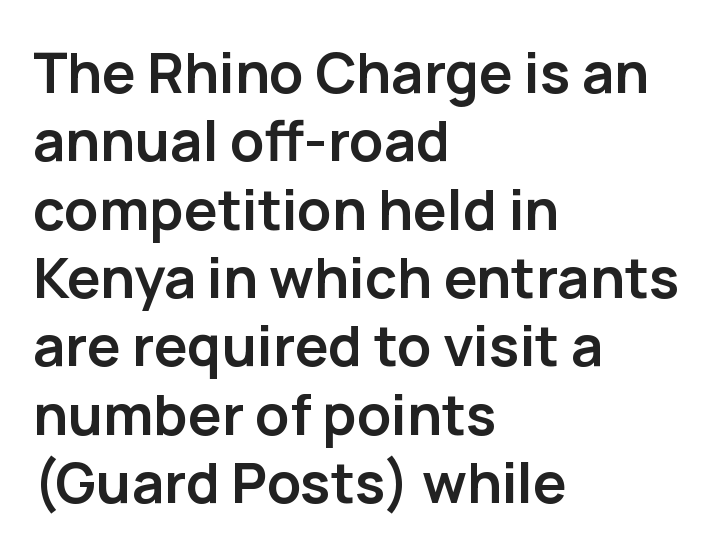
Q: Is the text bold? A: Yes.
Q: Is the text italic (slanted)? A: No, it is upright.
Q: Is the typeface a serif or a sans-serif typeface? A: Sans-serif.
Q: Is the text underlined? A: No.
Q: How is the paragraph aligned? A: Left-aligned.
Q: Is the spacing between letters normal or unusually wide? A: Normal.
Q: Width (condensed, normal, or wide)? A: Normal.
Q: Stroke contrast? A: Low.
Q: x-height? A: Medium.
Q: Monospaced? A: No.
